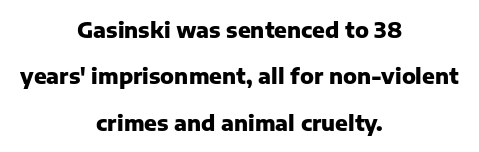
The image shows 21 px bold type, upright; set centered, loose line spacing (2.21x), normal letter spacing, not underlined.
